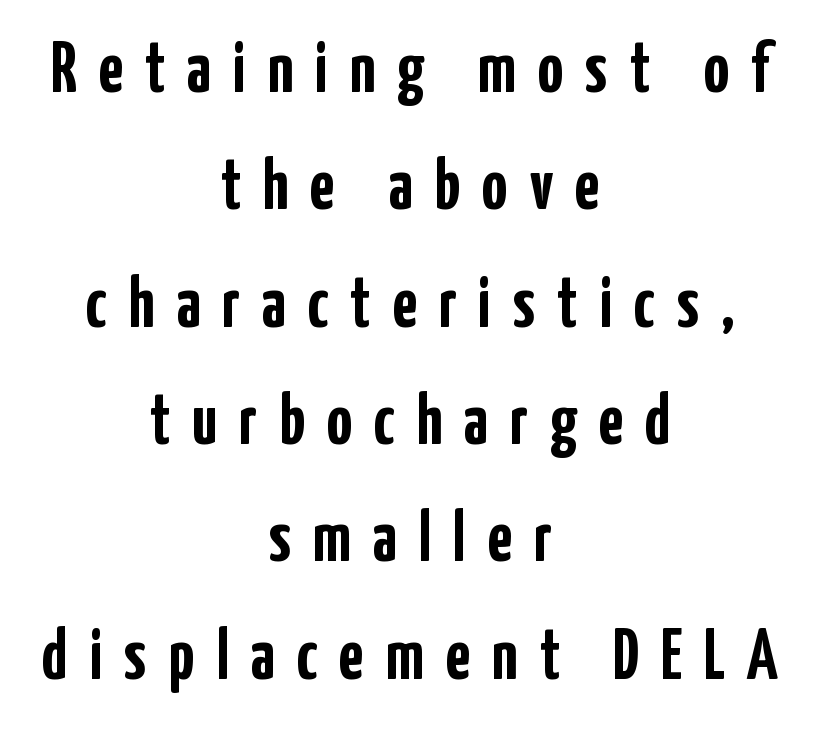
Q: Is the text bold? A: Yes.
Q: Is the text italic (slanted)? A: No, it is upright.
Q: Is the typeface a serif or a sans-serif typeface? A: Sans-serif.
Q: Is the text underlined? A: No.
Q: How is the paragraph aligned? A: Centered.
Q: Is the spacing between letters normal or unusually wide? A: Unusually wide.
Q: Is the spacing between lines tight, normal or loose? A: Normal.
Q: Width (condensed, normal, or wide)? A: Condensed.
Q: Stroke contrast? A: Low.
Q: x-height? A: Medium.
Q: Monospaced? A: No.
